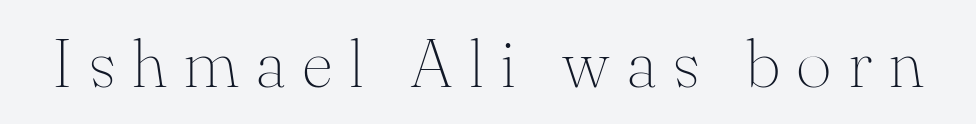
The image shows 69 px thin serif type, upright; set unusually wide letter spacing (+0.23 em), not underlined; medium stroke contrast and a small x-height.
